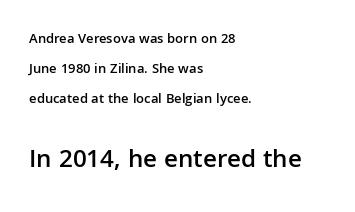
Q: Is the text bold? A: Semi-bold.
Q: Is the text italic (slanted)? A: No, it is upright.
Q: Is the text underlined? A: No.
Q: How is the paragraph aligned? A: Left-aligned.
Q: Is the spacing between letters normal or unusually wide? A: Normal.
Q: Is the spacing between lines tight, normal or loose? A: Loose.
Q: Which block of text is set in a larger size, the first (top) or the second (bottom)? A: The second (bottom) one.
